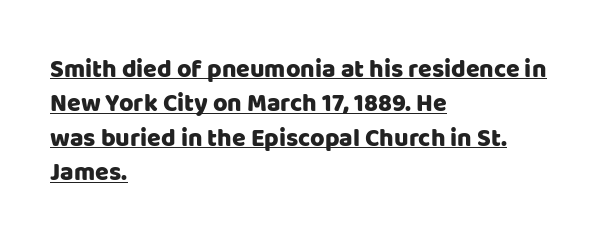
Tracking here is standard; glyphs follow each other at the usual distance. A baseline rule has been typeset under these characters. This rendering uses left alignment, leaving the right contour irregular. Every character sits straight up, as roman type does.
